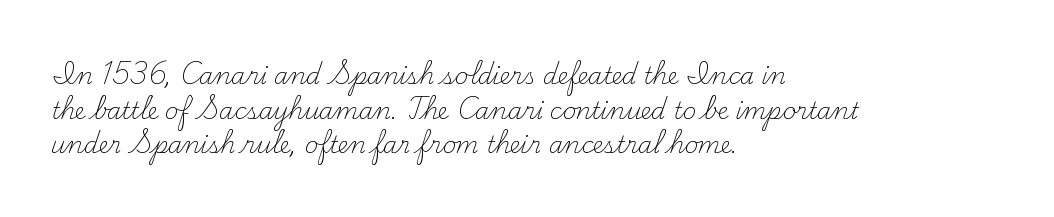
{"bold": "no", "underline": "no", "align": "left", "line_spacing": "normal", "line_spacing_ratio": 1.51, "letter_spacing": "normal", "letter_spacing_em": 0.0, "glyph_px": 23}
